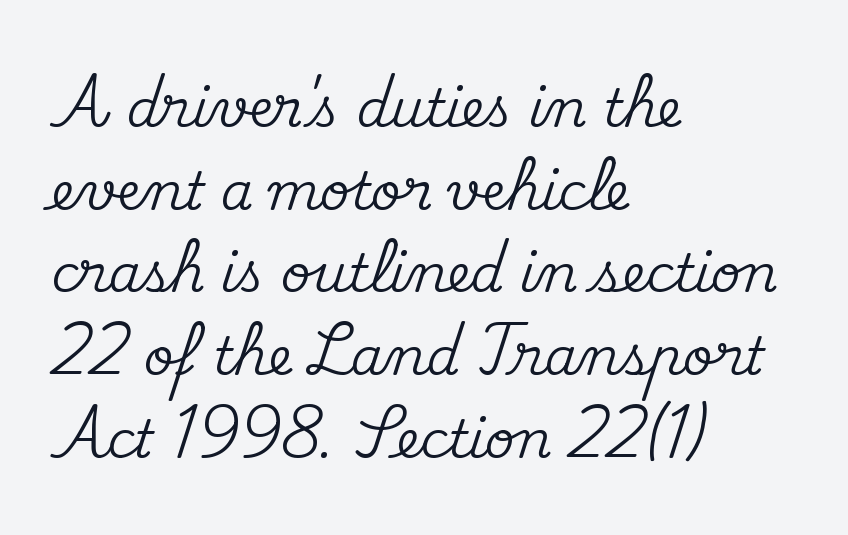
{"serif": "yes", "width": "normal", "stroke_contrast": "medium", "x_height": "small", "monospaced": "no", "underline": "no", "align": "left", "line_spacing": "normal", "line_spacing_ratio": 1.59, "letter_spacing": "normal", "letter_spacing_em": 0.0, "glyph_px": 52}
